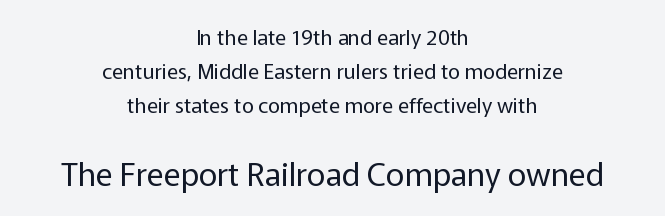
Quick note: interline space is typical. Stems and bowls with no extra thickness — not bold. Each letter's strokes conclude bluntly, with no projecting serifs. Plain, unruled lines of type. What stands out about the letter spacing? Nothing — it is the standard amount.
